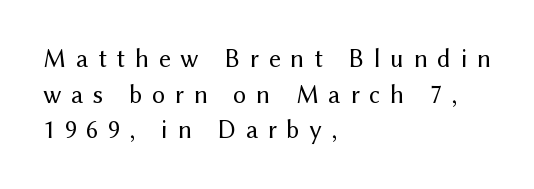
The image shows 26 px text type, upright; set left-aligned, normal line spacing (1.37x), unusually wide letter spacing (+0.37 em), not underlined.
